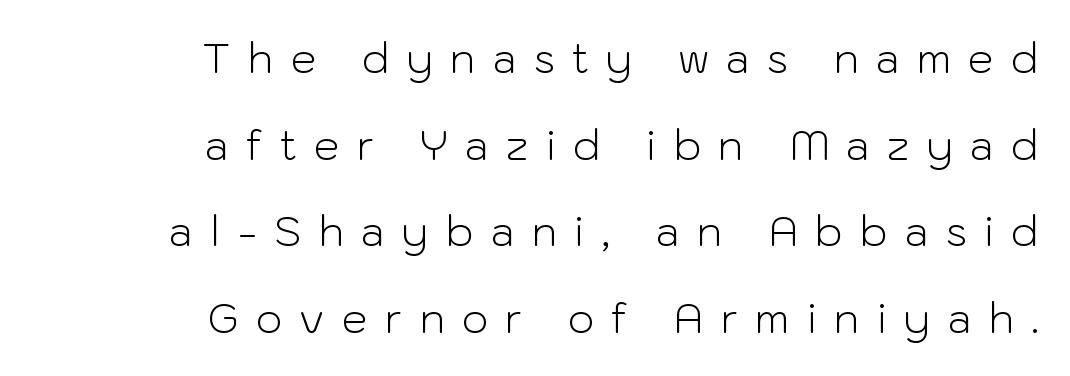
The image shows 41 px light sans-serif type, upright; set right-aligned, loose line spacing (2.11x), unusually wide letter spacing (+0.42 em), not underlined; low stroke contrast and a medium x-height.
